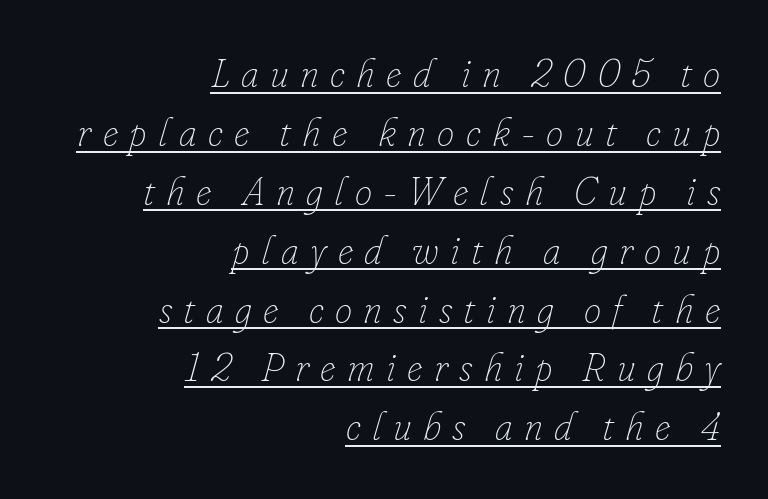
Notice how descenders clear the ascenders below comfortably — that's standard leading. Is the stroke heavy? The answer is a plain regular-or-lighter. Notice how the stems are inclined rather than vertical — that's the hallmark of italics. Inter-character spacing is expanded well beyond the font's built-in metrics.
